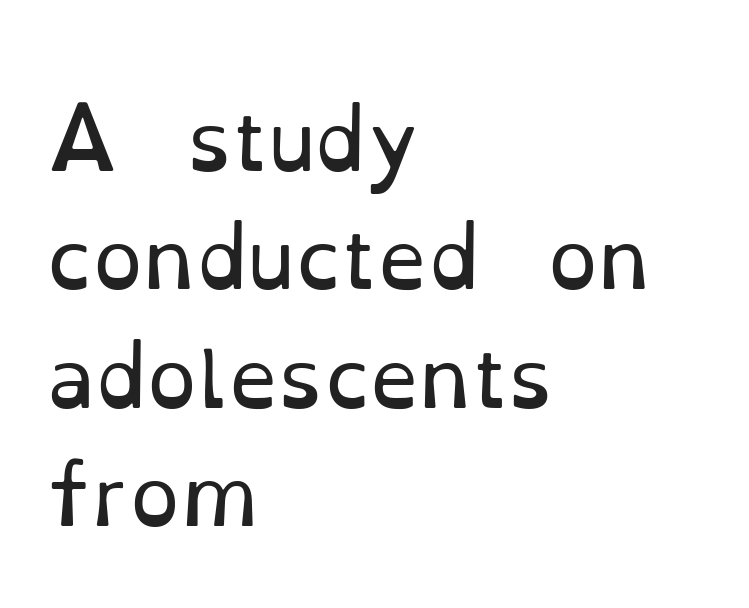
Q: Is the text bold? A: No.
Q: Is the text italic (slanted)? A: No, it is upright.
Q: Is the typeface a serif or a sans-serif typeface? A: Serif.
Q: Is the text underlined? A: No.
Q: How is the paragraph aligned? A: Left-aligned.
Q: Is the spacing between letters normal or unusually wide? A: Normal.
Q: Is the spacing between lines tight, normal or loose? A: Normal.
Q: Width (condensed, normal, or wide)? A: Normal.
Q: Stroke contrast? A: Low.
Q: x-height? A: Small.
Q: Monospaced? A: No.
